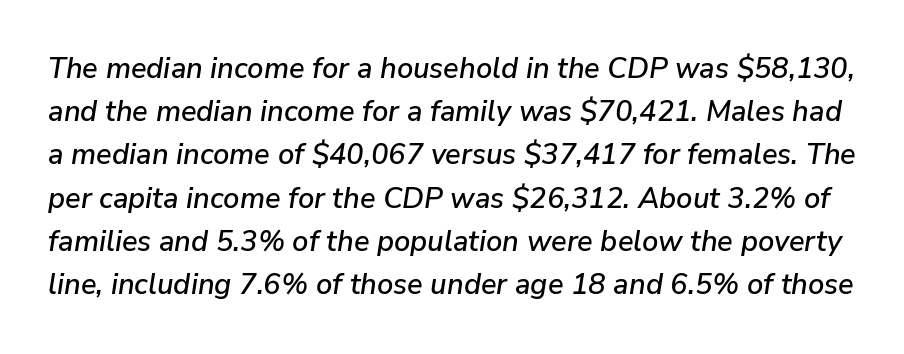
Q: Is the text italic (slanted)? A: Yes, it leans right by about 9 degrees.
Q: Is the text underlined? A: No.
Q: Is the spacing between letters normal or unusually wide? A: Normal.
Q: Is the spacing between lines tight, normal or loose? A: Normal.
Q: Width (condensed, normal, or wide)? A: Normal.
Q: Stroke contrast? A: Low.
Q: x-height? A: Medium.
Q: Monospaced? A: No.
